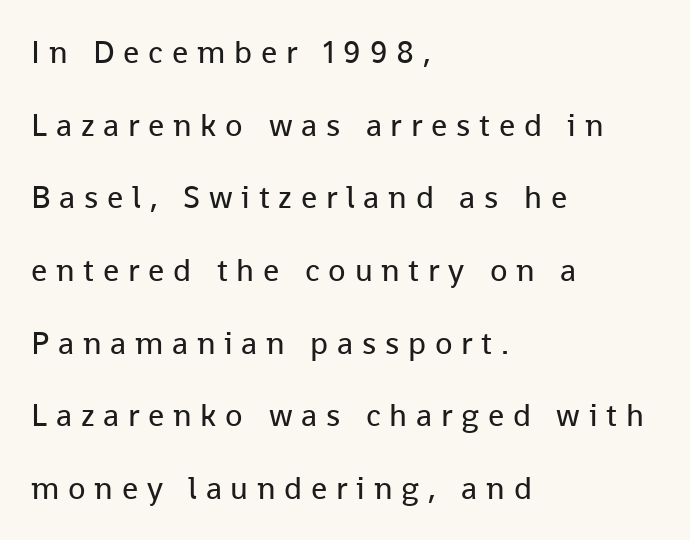
Q: Is the text bold? A: No.
Q: Is the text italic (slanted)? A: No, it is upright.
Q: Is the typeface a serif or a sans-serif typeface? A: Sans-serif.
Q: Is the text underlined? A: No.
Q: How is the paragraph aligned? A: Left-aligned.
Q: Is the spacing between letters normal or unusually wide? A: Unusually wide.
Q: Is the spacing between lines tight, normal or loose? A: Loose.
Q: Width (condensed, normal, or wide)? A: Normal.
Q: Stroke contrast? A: Low.
Q: x-height? A: Medium.
Q: Monospaced? A: No.
